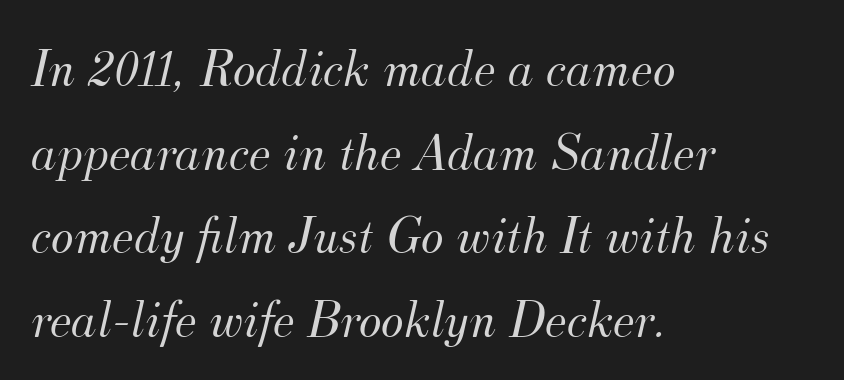
The image shows 54 px light serif type, italic (leaning right); set left-aligned, normal line spacing (1.55x), normal letter spacing, not underlined; medium stroke contrast and a small x-height.
